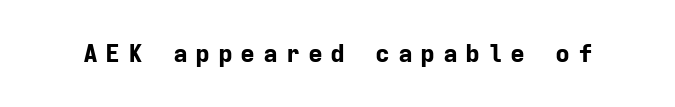
The image shows 25 px bold type, upright; set unusually wide letter spacing (+0.3 em), not underlined.
